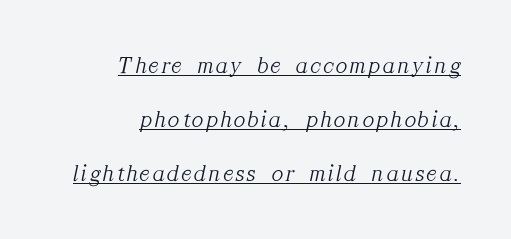
{"italic": "yes", "lean": "right", "slant_degrees": 12, "bold": "no", "underline": "yes", "align": "right", "line_spacing": "loose", "line_spacing_ratio": 2.26, "glyph_px": 24}
